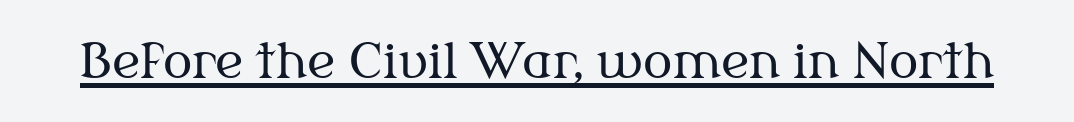
The image shows 49 px regular-weight serif type, upright; set normal letter spacing, underlined; medium stroke contrast and a medium x-height.
